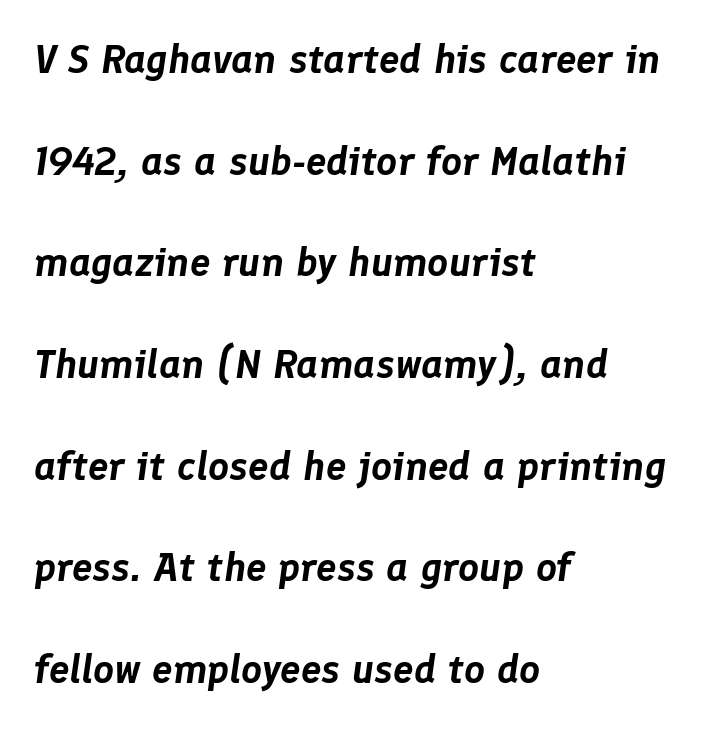
This block would shrink considerably if given ordinary leading; it's expanded now. The passage is arranged the way most books set body copy — flush left. Spacing verdict: proportional, widths tailored to each character. The space directly below the letters is spotless. The lettering tilts uniformly, giving the passage an italic look. Here the glyphs are tracked normally, forming tight word shapes.
